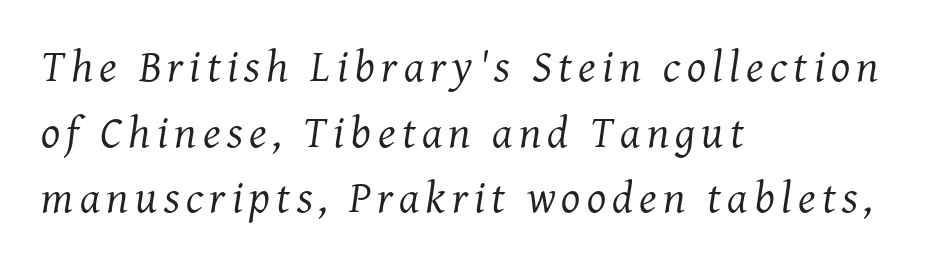
Q: Is the text bold? A: No.
Q: Is the text italic (slanted)? A: Yes, it leans right by about 8 degrees.
Q: Is the typeface a serif or a sans-serif typeface? A: Serif.
Q: Is the text underlined? A: No.
Q: How is the paragraph aligned? A: Left-aligned.
Q: Is the spacing between lines tight, normal or loose? A: Normal.
Q: Width (condensed, normal, or wide)? A: Normal.
Q: Stroke contrast? A: Medium.
Q: x-height? A: Medium.
Q: Monospaced? A: No.
